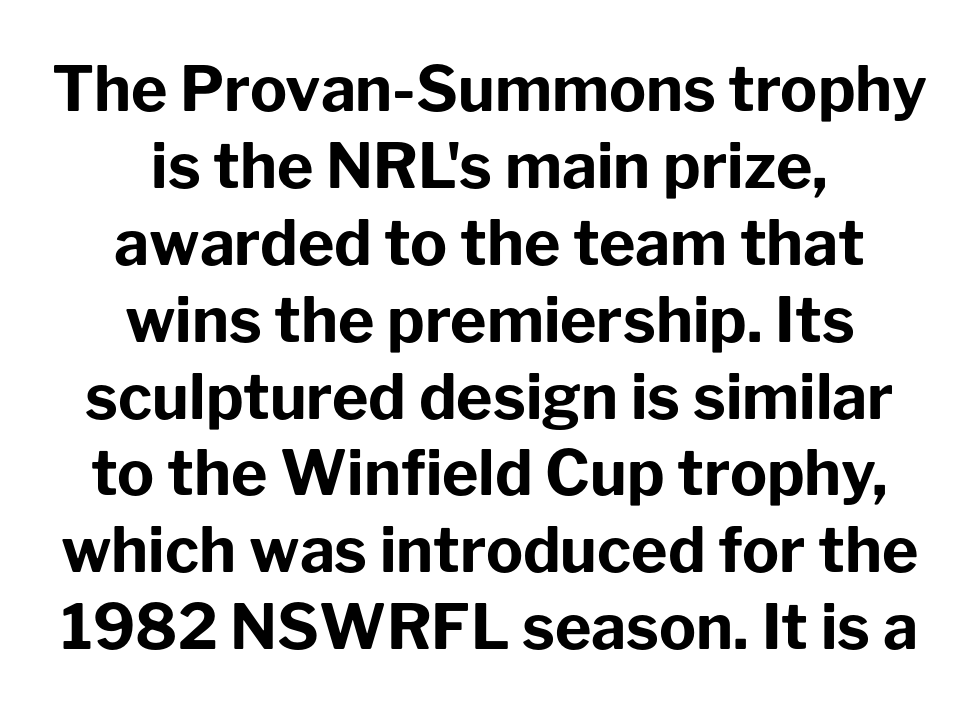
{"serif": "no", "italic": "no", "bold": "yes", "weight": "bold", "width": "normal", "stroke_contrast": "low", "x_height": "medium", "monospaced": "no", "underline": "no", "align": "center", "line_spacing_ratio": 1.24, "letter_spacing": "normal", "letter_spacing_em": 0.0, "glyph_px": 62}
